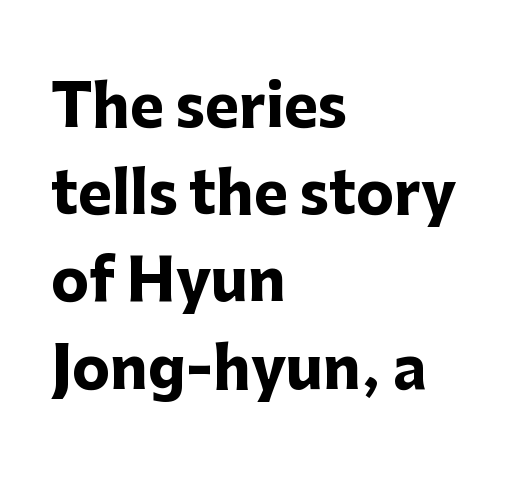
The image shows 57 px heavy sans-serif type, upright; set left-aligned, normal line spacing (1.53x), normal letter spacing, not underlined; low stroke contrast and a medium x-height.
